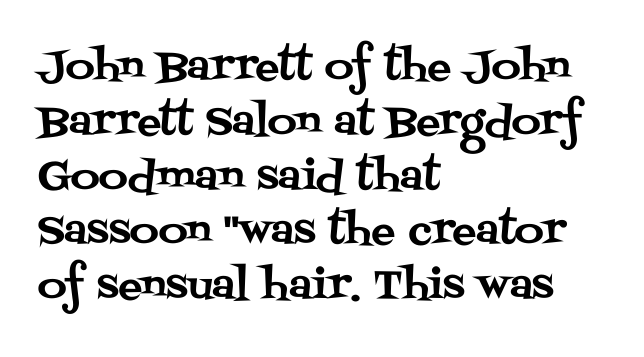
The image shows 40 px serif type, upright; set left-aligned, normal line spacing (1.37x), normal letter spacing, not underlined; medium stroke contrast and a large x-height.
